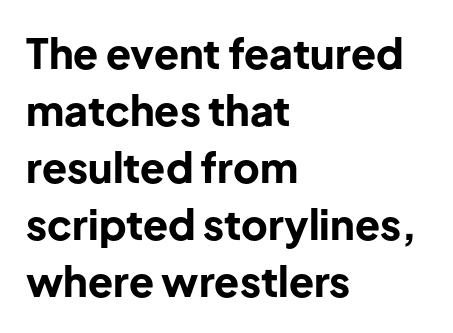
The image shows 41 px bold sans-serif type, upright; set left-aligned, normal line spacing (1.39x), normal letter spacing, not underlined; low stroke contrast and a medium x-height.
